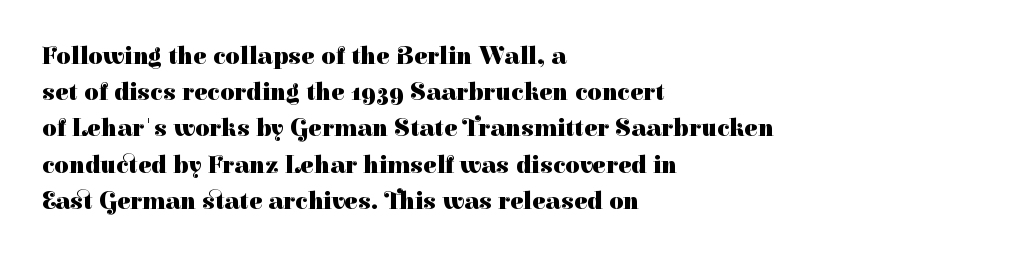
{"italic": "no", "bold": "yes", "underline": "no", "align": "left", "line_spacing": "normal", "line_spacing_ratio": 1.45, "letter_spacing": "normal", "letter_spacing_em": 0.0, "glyph_px": 25}
